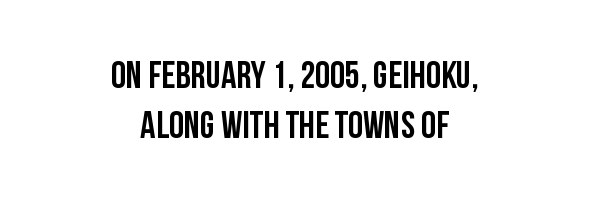
{"serif": "no", "italic": "no", "width": "condensed", "stroke_contrast": "low", "x_height": "large", "monospaced": "no", "underline": "no", "align": "center", "line_spacing": "normal", "line_spacing_ratio": 1.32, "letter_spacing": "normal", "letter_spacing_em": 0.0, "glyph_px": 38}
